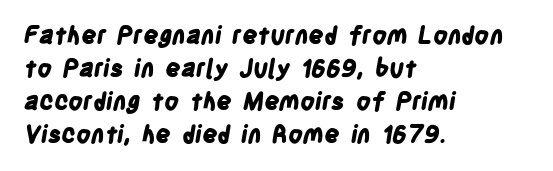
{"bold": "yes", "underline": "no", "align": "left", "line_spacing": "normal", "line_spacing_ratio": 1.38, "letter_spacing": "normal", "letter_spacing_em": 0.0, "glyph_px": 24}
